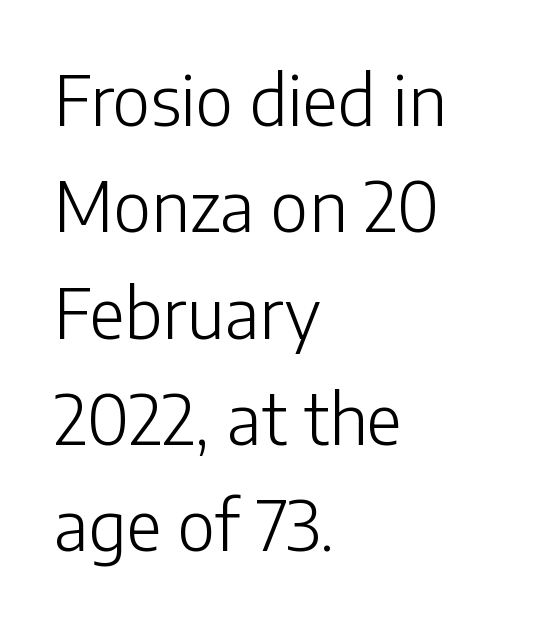
{"serif": "no", "italic": "no", "bold": "no", "weight": "light", "width": "normal", "stroke_contrast": "low", "x_height": "medium", "monospaced": "no", "underline": "no", "align": "left", "line_spacing": "normal", "line_spacing_ratio": 1.54, "letter_spacing": "normal", "letter_spacing_em": 0.0, "glyph_px": 69}
